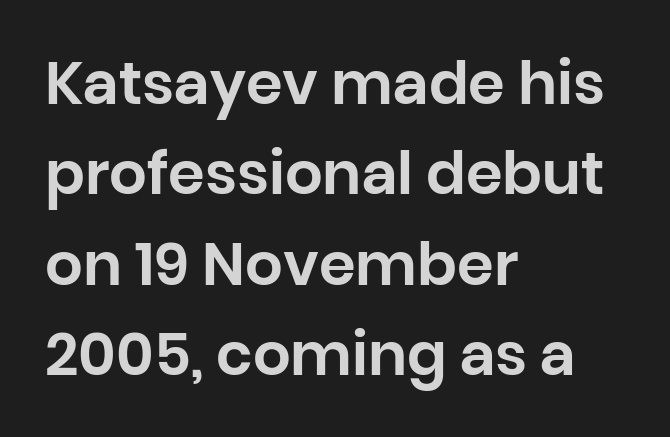
The designer left line spacing at the default. It's the straight-up-and-down kind of type. Here the glyphs are tracked normally, forming tight word shapes. This sample has the flowing, uneven cadence of proportional lettering.
